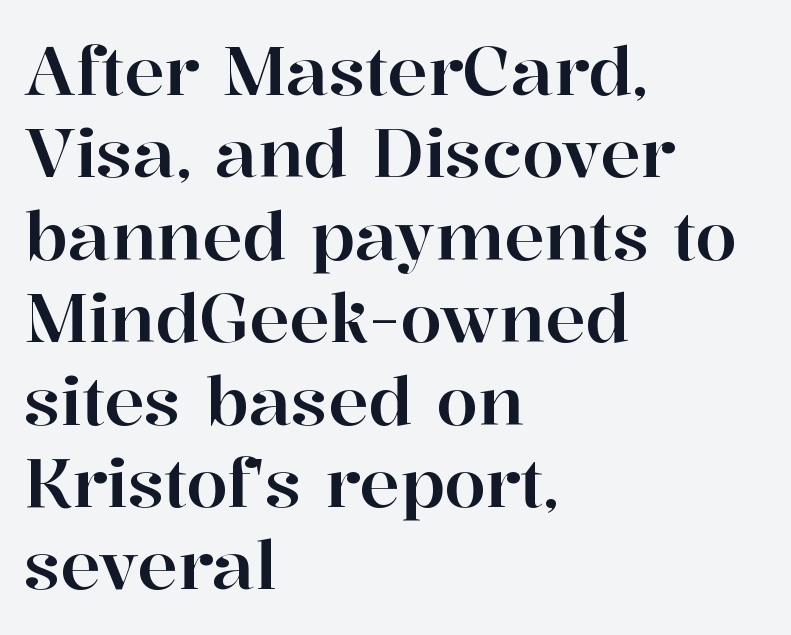
The image shows 67 px serif type, upright; set left-aligned, line spacing 1.23x, normal letter spacing, not underlined; high stroke contrast and a medium x-height.
